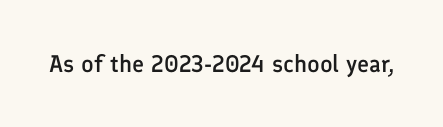
{"italic": "no", "bold": "semi", "underline": "no", "letter_spacing": "normal", "letter_spacing_em": 0.0, "glyph_px": 24}
